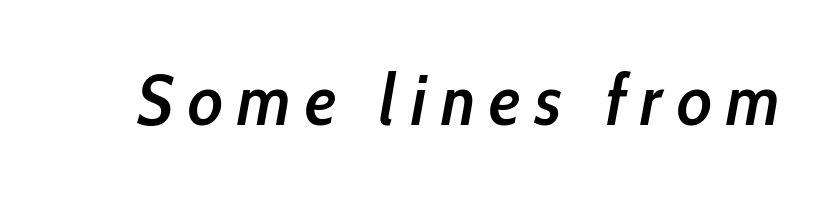
Q: Is the text bold? A: Semi-bold.
Q: Is the text italic (slanted)? A: Yes, it leans right by about 10 degrees.
Q: Is the text underlined? A: No.
Q: Is the spacing between letters normal or unusually wide? A: Unusually wide.
Q: Width (condensed, normal, or wide)? A: Condensed.
Q: Stroke contrast? A: Low.
Q: x-height? A: Medium.
Q: Monospaced? A: No.
